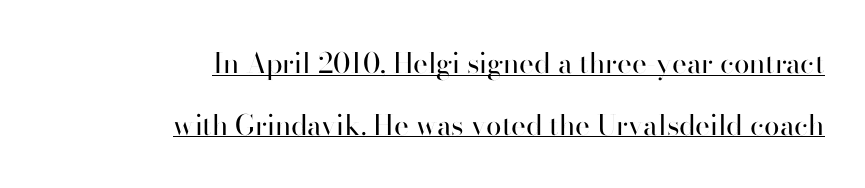
The image shows 28 px regular-weight sans-serif type, upright; set right-aligned, loose line spacing (2.2x), normal letter spacing, underlined; high stroke contrast and a small x-height.
